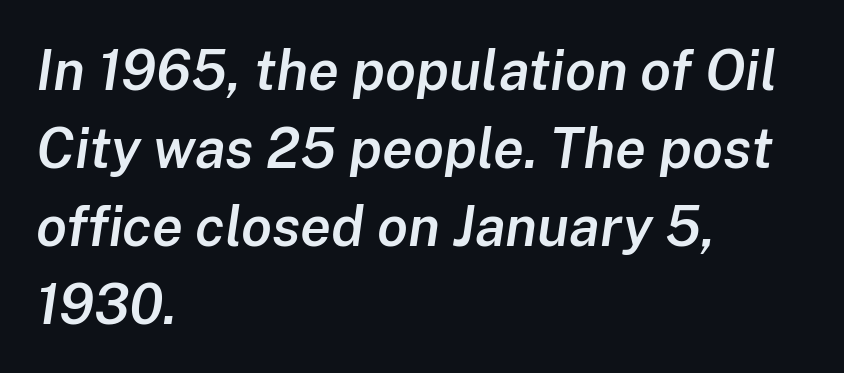
Q: Is the text bold? A: Semi-bold.
Q: Is the text italic (slanted)? A: Yes, it leans right by about 8 degrees.
Q: Is the text underlined? A: No.
Q: How is the paragraph aligned? A: Left-aligned.
Q: Is the spacing between letters normal or unusually wide? A: Normal.
Q: Is the spacing between lines tight, normal or loose? A: Normal.
Q: Width (condensed, normal, or wide)? A: Normal.
Q: Stroke contrast? A: Low.
Q: x-height? A: Medium.
Q: Monospaced? A: No.
